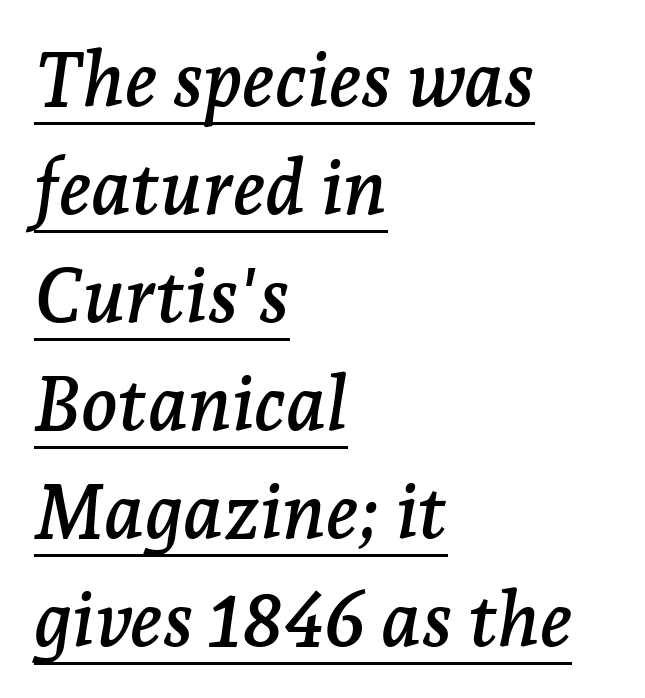
The ragged edge is on the right, which tells us the setting is flush left. The letters carry serifs — small finishing strokes at the ends of their stems. A typesetter would call this zero additional tracking. Evenly set lines give the paragraph a standard silhouette. These characters rest on top of a visible drawn line. This sample uses an oblique cut, with every glyph tilted off the vertical.
